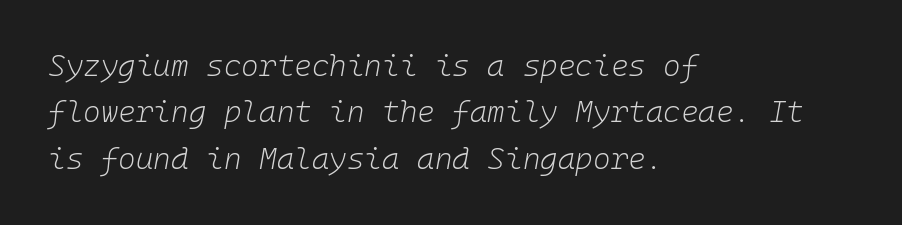
Q: Is the text bold? A: No.
Q: Is the text italic (slanted)? A: Yes, it leans right by about 10 degrees.
Q: Is the text underlined? A: No.
Q: How is the paragraph aligned? A: Left-aligned.
Q: Is the spacing between letters normal or unusually wide? A: Normal.
Q: Is the spacing between lines tight, normal or loose? A: Normal.
Q: Width (condensed, normal, or wide)? A: Normal.
Q: Stroke contrast? A: Low.
Q: x-height? A: Medium.
Q: Monospaced? A: Yes.
